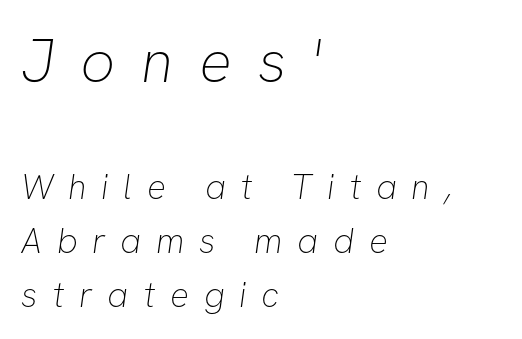
This sample keeps an unexceptional amount of space between lines. Examine the stroke ends and you'll find no serifs. Between one letter and the next there's a generous, obvious gap. This sample has the flowing, uneven cadence of proportional lettering. Weight class: somewhere from thin through regular.
